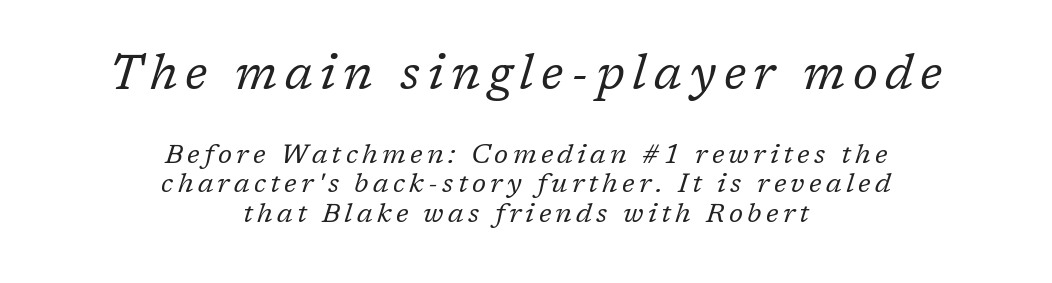
In this sample the first text group is rendered at the bigger scale. Slant detected: the letters are inclined. Where is the straight margin? There isn't one; the lines are centered. This sample uses a serif face. Descenders hang freely into open space.
